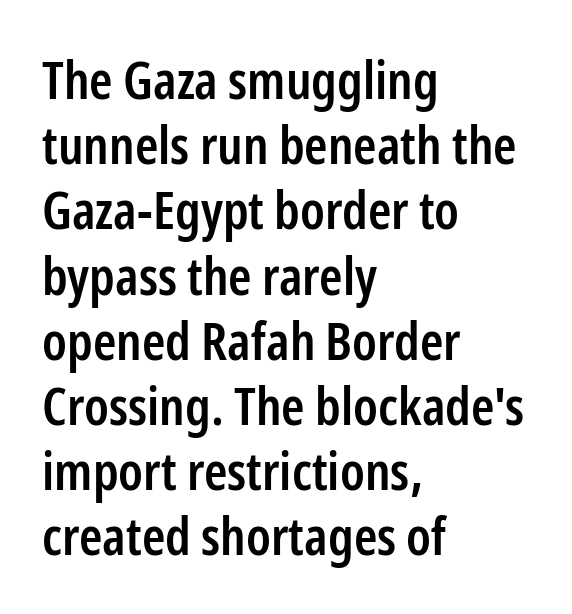
Proportional: the letters do not fall into vertical columns. Nope, not italic — everything's standing straight. Unlike a traditional serif, this face leaves its strokes unadorned. Lines of text with bare space underneath. The lines in this sample share a left origin and differ only in where they stop. The line texture is even and compact thanks to regular tracking.
